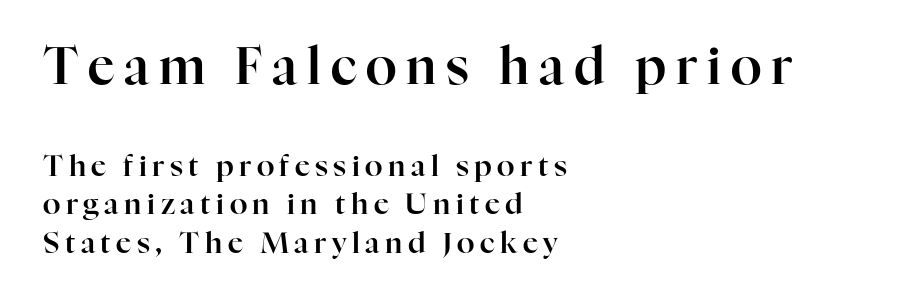
Which margin do the lines hug? The left one — the right edge is uneven. Each letter's strokes conclude with small projecting serifs. Line spacing here is normal. The letters advance in unequal steps, a hallmark of proportional type. Which of the two is more prominent by size? The first, at the top.
